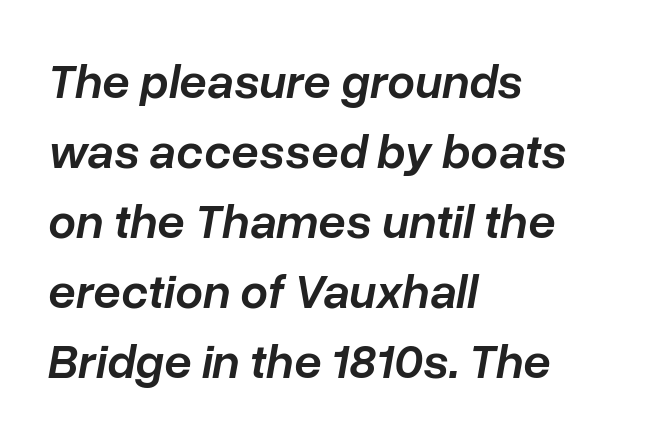
The image shows 49 px semibold type, italic (leaning right); set left-aligned, normal line spacing (1.43x), normal letter spacing, not underlined; low stroke contrast and a medium x-height.
